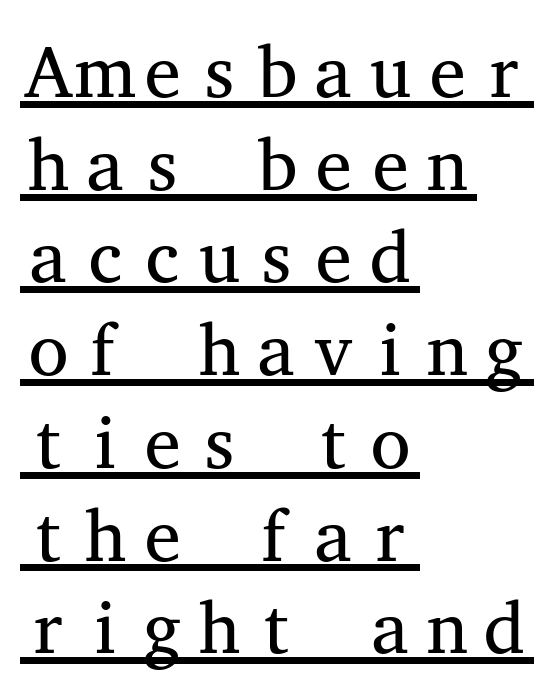
The image shows 73 px regular-weight, wide serif type, upright, monospaced; set left-aligned, normal line spacing (1.27x), normal letter spacing, underlined; medium stroke contrast and a medium x-height.
